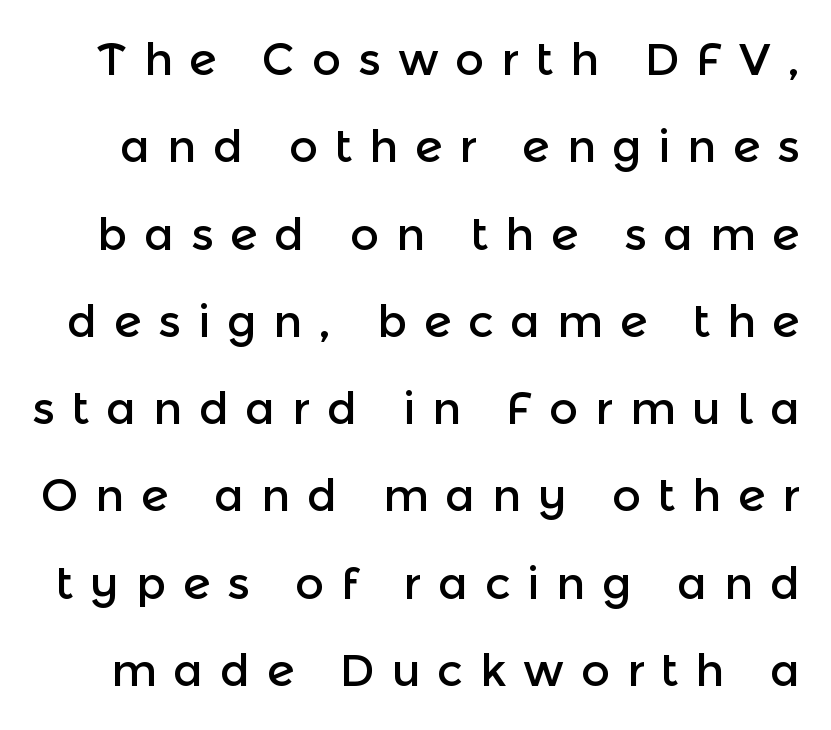
{"serif": "no", "italic": "no", "width": "normal", "x_height": "medium", "monospaced": "no", "underline": "no", "line_spacing": "loose", "line_spacing_ratio": 1.94, "letter_spacing": "wide", "letter_spacing_em": 0.37, "glyph_px": 45}
